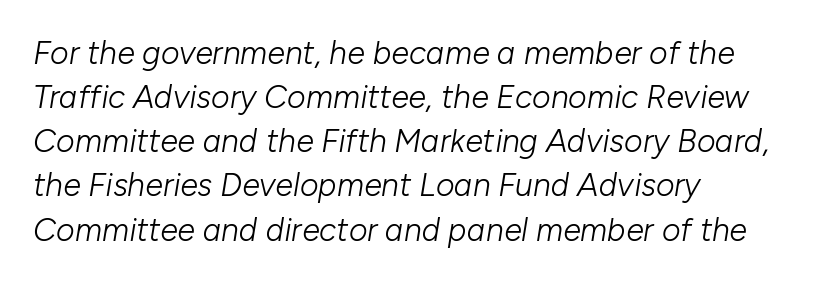
The image shows 32 px light type, italic (leaning right); set left-aligned, normal line spacing (1.38x), normal letter spacing, not underlined; low stroke contrast and a medium x-height.
